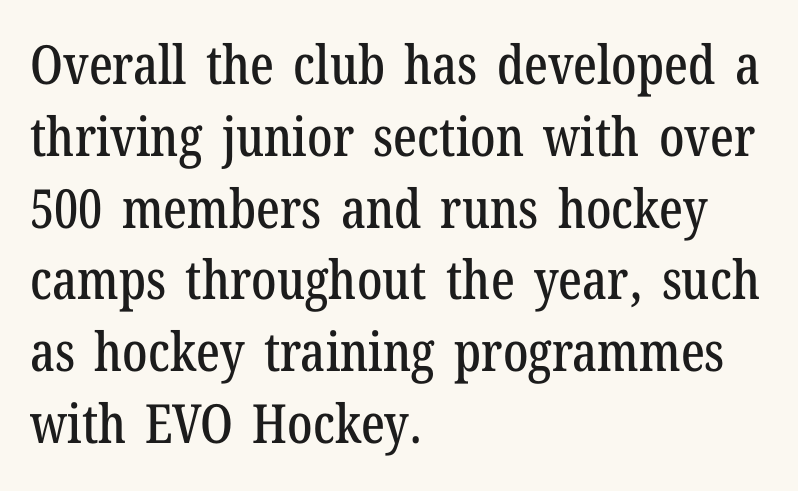
Q: Is the text italic (slanted)? A: No, it is upright.
Q: Is the typeface a serif or a sans-serif typeface? A: Serif.
Q: Is the text underlined? A: No.
Q: How is the paragraph aligned? A: Left-aligned.
Q: Is the spacing between letters normal or unusually wide? A: Normal.
Q: Is the spacing between lines tight, normal or loose? A: Normal.
Q: Width (condensed, normal, or wide)? A: Condensed.
Q: Stroke contrast? A: Low.
Q: x-height? A: Medium.
Q: Monospaced? A: No.
